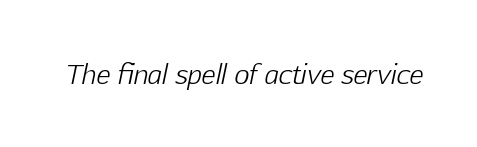
{"italic": "yes", "lean": "right", "slant_degrees": 12, "bold": "no", "underline": "no", "letter_spacing": "normal", "letter_spacing_em": 0.0, "glyph_px": 26}
